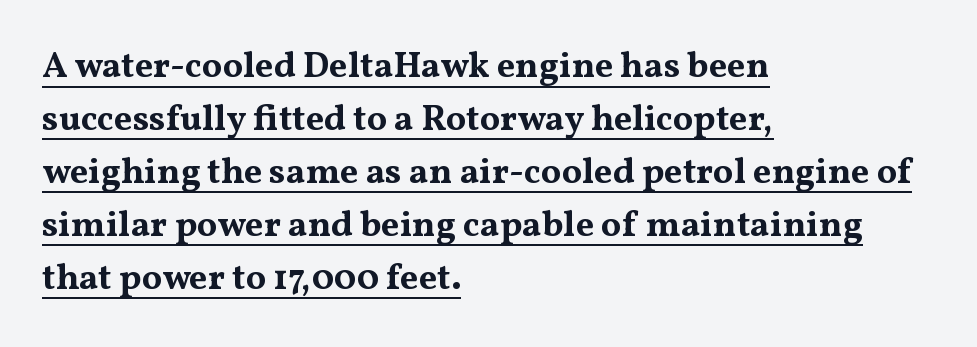
{"serif": "yes", "italic": "no", "bold": "yes", "weight": "bold", "width": "wide", "stroke_contrast": "medium", "x_height": "medium", "monospaced": "no", "underline": "yes", "align": "left", "line_spacing": "normal", "line_spacing_ratio": 1.47, "letter_spacing": "normal", "letter_spacing_em": 0.0, "glyph_px": 36}
